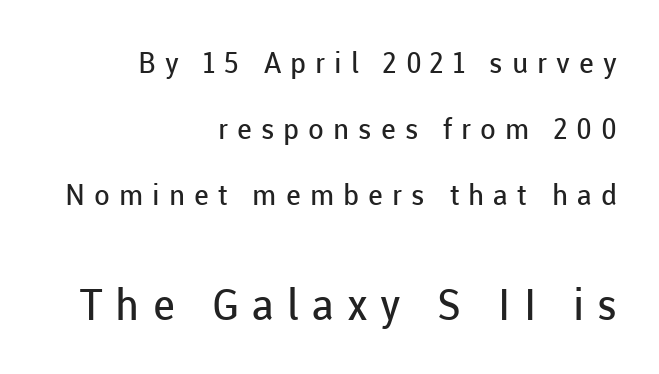
The image shows 43 px regular-weight sans-serif type, upright; set right-aligned, loose line spacing (2.27x), unusually wide letter spacing (+0.31 em), not underlined; the second (bottom) block is 1.48x larger; low stroke contrast and a medium x-height.
